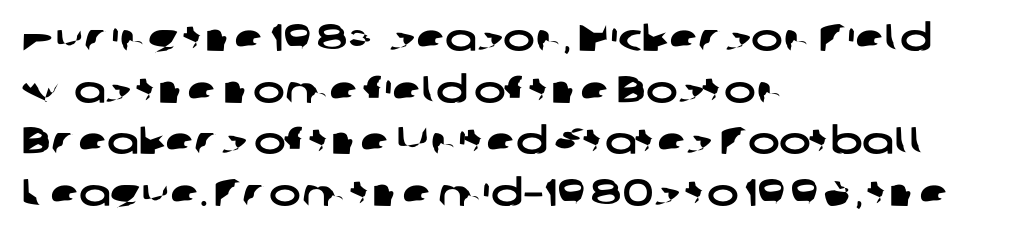
The image shows 38 px wide sans-serif type; set left-aligned, normal line spacing (1.36x), normal letter spacing, not underlined; low stroke contrast and a medium x-height.
